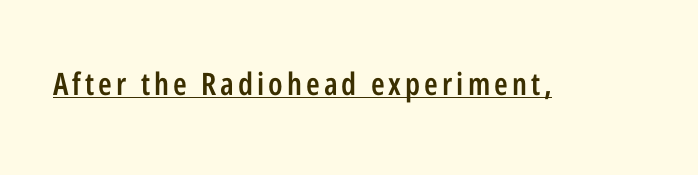
{"serif": "no", "italic": "no", "bold": "semi", "weight": "semibold", "width": "condensed", "stroke_contrast": "low", "x_height": "medium", "monospaced": "no", "underline": "yes", "glyph_px": 31}
